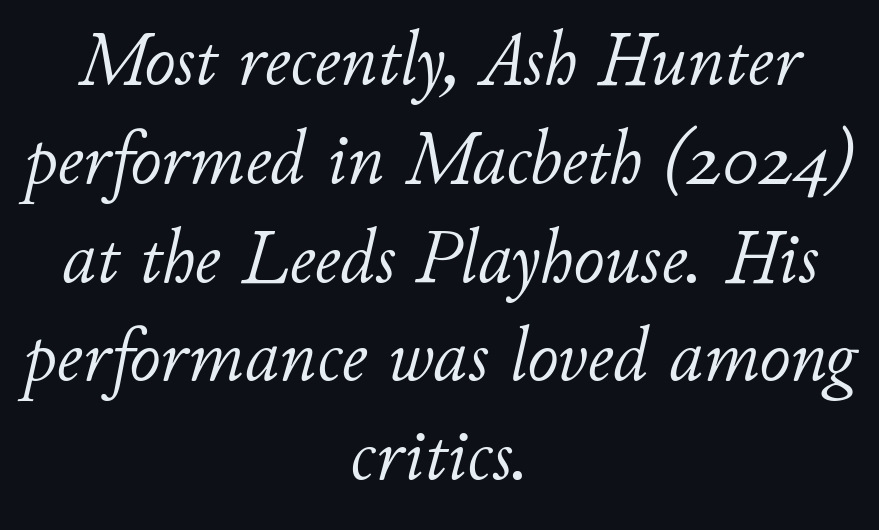
{"italic": "yes", "lean": "right", "slant_degrees": 11, "bold": "no", "weight": "light", "width": "normal", "stroke_contrast": "low", "x_height": "small", "monospaced": "no", "underline": "no", "align": "center", "line_spacing": "normal", "line_spacing_ratio": 1.3, "letter_spacing": "normal", "letter_spacing_em": 0.0, "glyph_px": 76}
